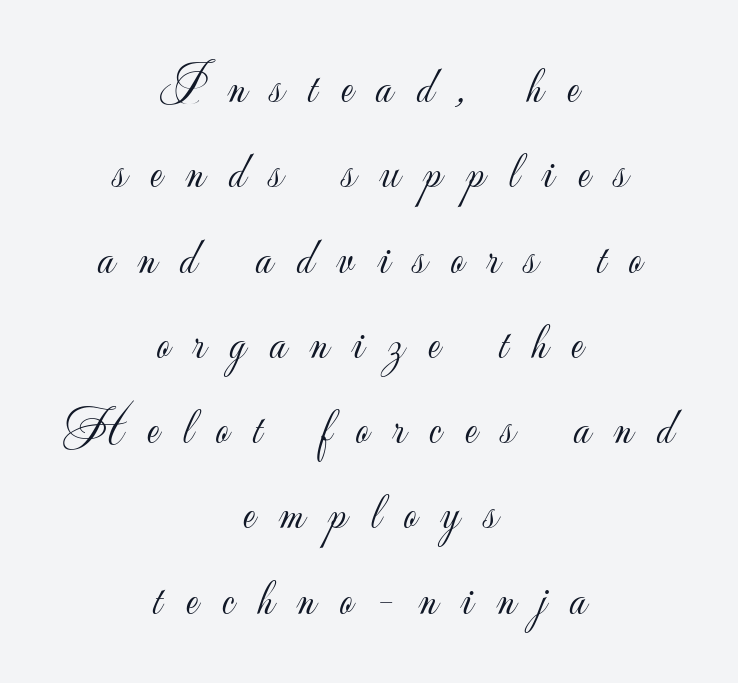
The image shows 52 px light sans-serif type; set centered, normal line spacing (1.64x), unusually wide letter spacing (+0.46 em), not underlined; low stroke contrast and a small x-height.
